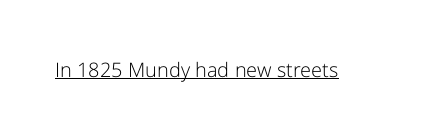
The image shows 20 px text type, upright; set normal letter spacing, underlined.
